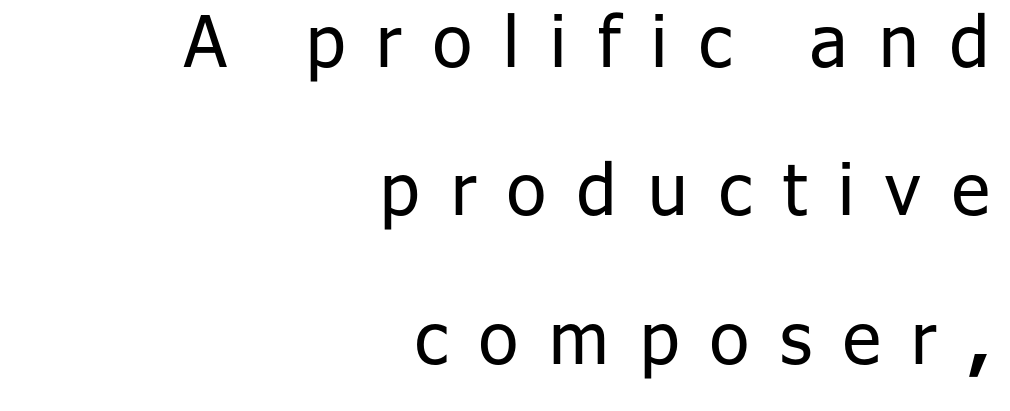
Q: Is the text bold? A: No.
Q: Is the text italic (slanted)? A: No, it is upright.
Q: Is the typeface a serif or a sans-serif typeface? A: Sans-serif.
Q: Is the text underlined? A: No.
Q: How is the paragraph aligned? A: Right-aligned.
Q: Is the spacing between letters normal or unusually wide? A: Unusually wide.
Q: Is the spacing between lines tight, normal or loose? A: Loose.
Q: Width (condensed, normal, or wide)? A: Normal.
Q: Stroke contrast? A: Low.
Q: x-height? A: Medium.
Q: Monospaced? A: No.
